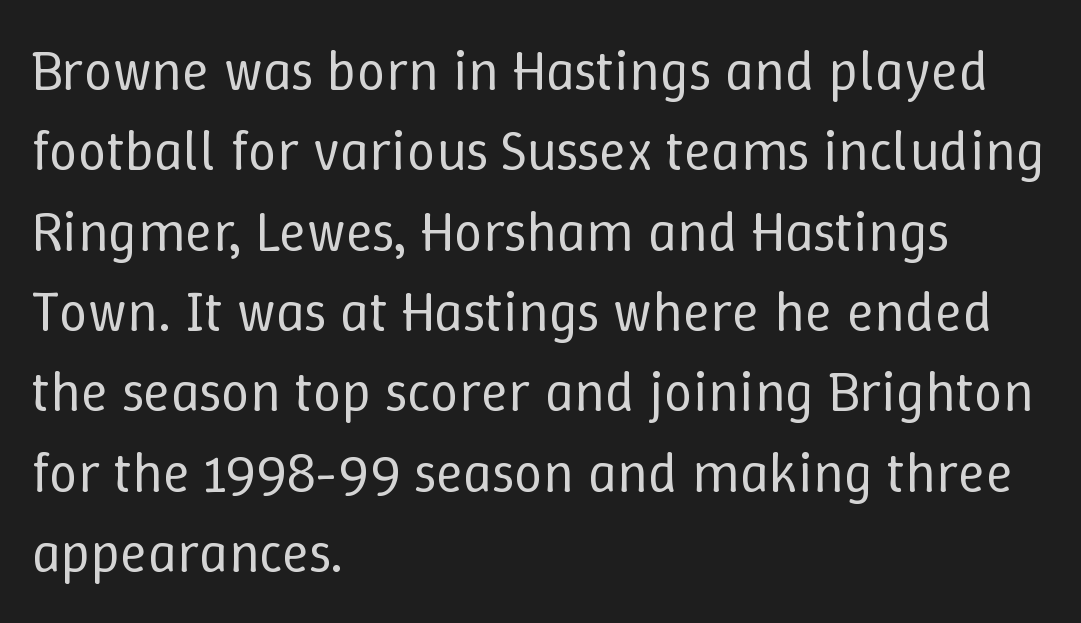
The image shows 57 px regular-weight type, upright; set left-aligned, normal line spacing (1.41x), normal letter spacing, not underlined; low stroke contrast and a medium x-height.
